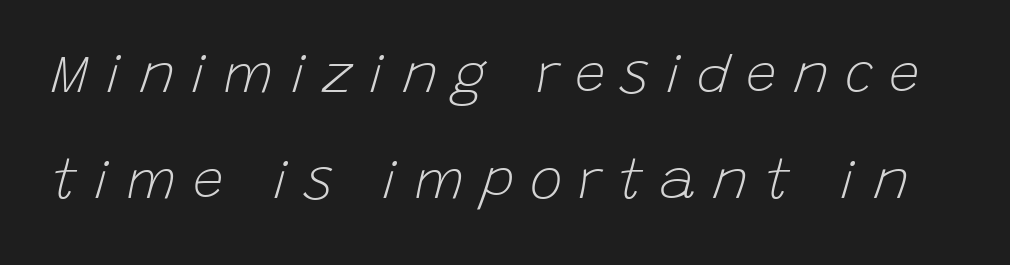
The image shows 55 px light type, italic (leaning right); set loose line spacing (1.93x), unusually wide letter spacing (+0.29 em), not underlined; low stroke contrast and a large x-height.
